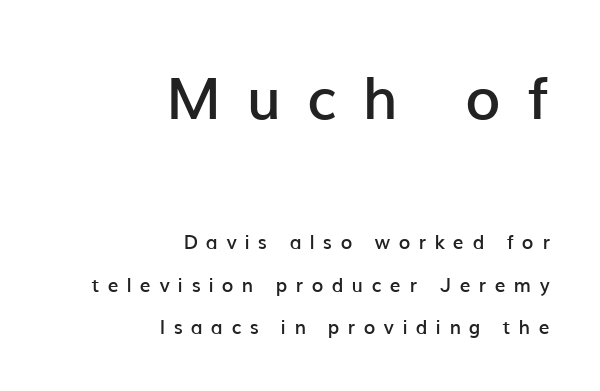
The words here are not underlined. The passage shown begins with its larger block and ends with its smaller one. The typesetter chose a ragged-left arrangement here. A typesetter would call this proportional, since set widths differ per character.
